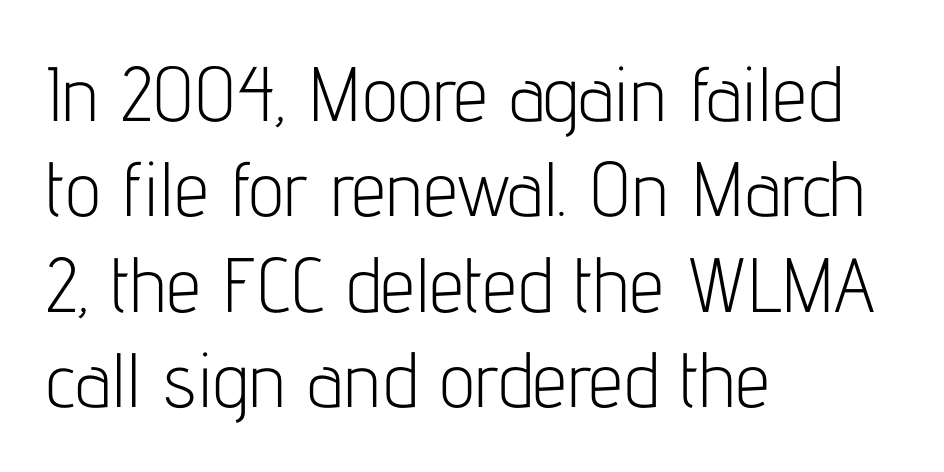
{"serif": "no", "italic": "no", "bold": "no", "weight": "light", "width": "condensed", "stroke_contrast": "low", "x_height": "medium", "monospaced": "no", "underline": "no", "align": "left", "line_spacing_ratio": 1.24, "letter_spacing": "normal", "letter_spacing_em": 0.0, "glyph_px": 77}
